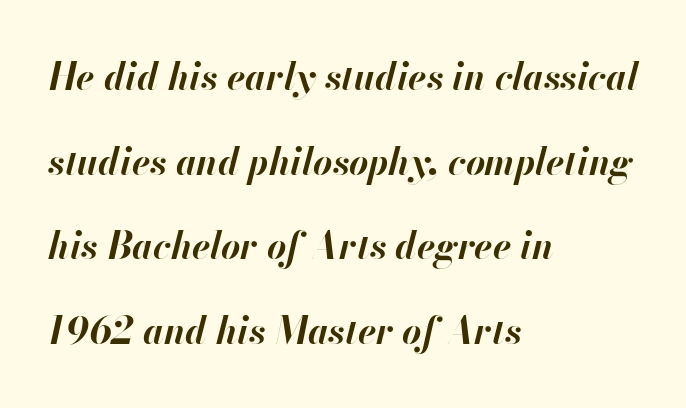
{"italic": "yes", "lean": "right", "slant_degrees": 13, "bold": "yes", "weight": "bold", "width": "normal", "stroke_contrast": "high", "x_height": "small", "monospaced": "no", "underline": "no", "align": "left", "line_spacing": "loose", "line_spacing_ratio": 2.29, "letter_spacing": "normal", "letter_spacing_em": 0.0, "glyph_px": 37}
